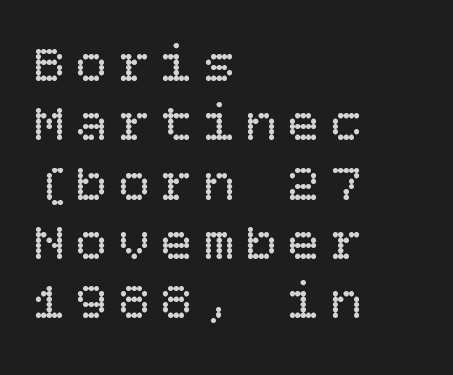
The image shows 53 px regular-weight type, upright; set left-aligned, tight line spacing (1.12x), unusually wide letter spacing (+0.2 em), not underlined; low stroke contrast and a large x-height.
